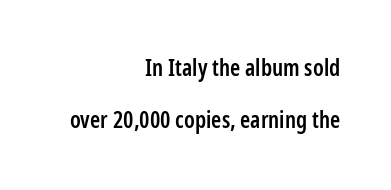
{"italic": "no", "bold": "semi", "underline": "no", "align": "right", "line_spacing": "loose", "line_spacing_ratio": 2.26, "letter_spacing": "normal", "letter_spacing_em": 0.0, "glyph_px": 23}
